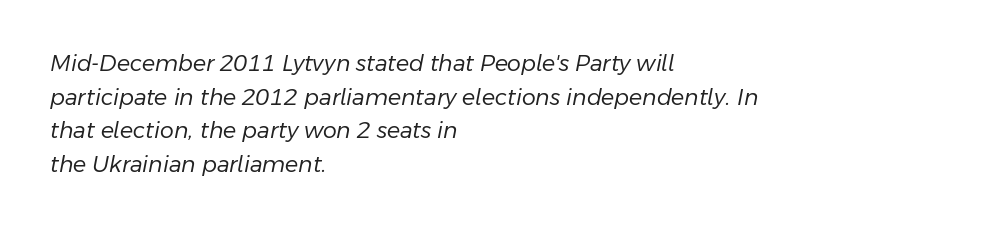
The image shows 22 px text type, italic (leaning right); set left-aligned, normal line spacing (1.53x), normal letter spacing, not underlined.
